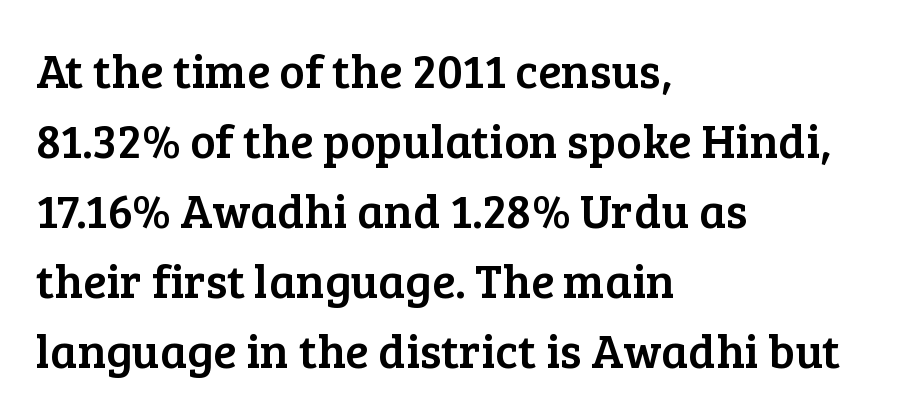
These lines sit exactly where default settings would place them. Small tapered or slab feet sit at the stroke ends, so this counts as serif. Decoration check: the copy has no underline. Notice how the passage keeps a crisp vertical edge on the left only.
